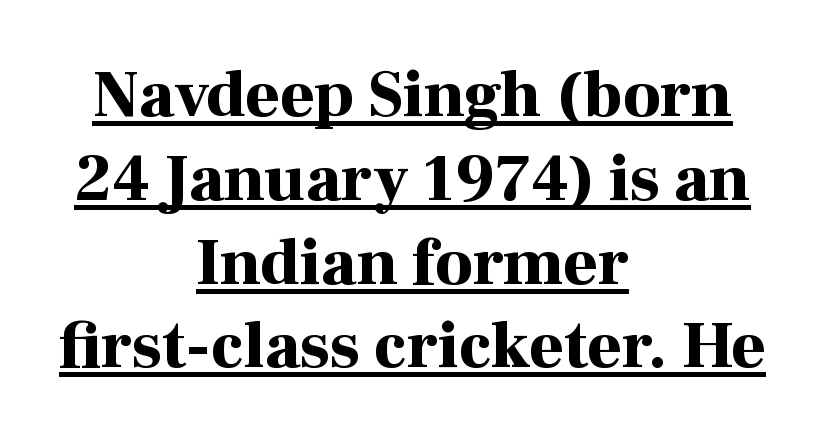
Q: Is the text bold? A: Yes.
Q: Is the text italic (slanted)? A: No, it is upright.
Q: Is the typeface a serif or a sans-serif typeface? A: Serif.
Q: Is the text underlined? A: Yes.
Q: How is the paragraph aligned? A: Centered.
Q: Is the spacing between letters normal or unusually wide? A: Normal.
Q: Is the spacing between lines tight, normal or loose? A: Normal.
Q: Width (condensed, normal, or wide)? A: Normal.
Q: Stroke contrast? A: High.
Q: x-height? A: Medium.
Q: Monospaced? A: No.
